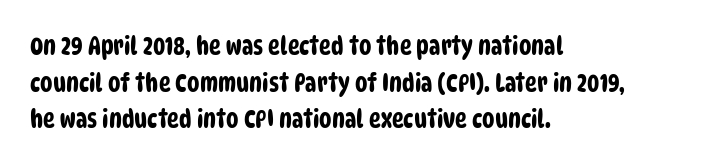
The image shows 25 px text type; set left-aligned, normal line spacing (1.47x), normal letter spacing, not underlined.
